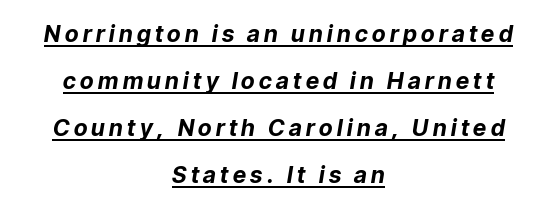
{"italic": "yes", "lean": "right", "slant_degrees": 9, "bold": "yes", "underline": "yes", "align": "center", "line_spacing": "loose", "line_spacing_ratio": 2.04, "glyph_px": 23}
